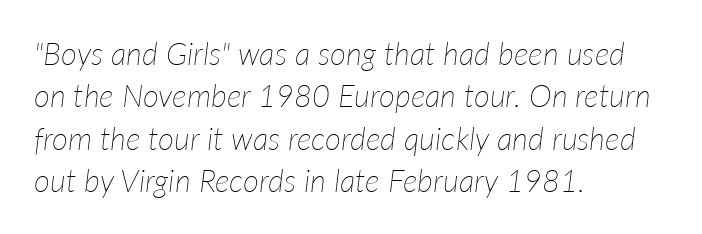
The image shows 31 px thin type, italic (leaning right); set left-aligned, normal line spacing (1.37x), normal letter spacing, not underlined; low stroke contrast and a medium x-height.
